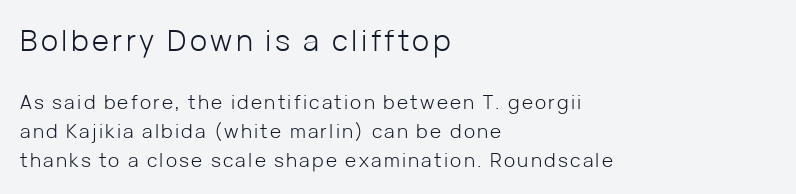
A typesetter would call this proportional, since set widths differ per character. A clean baseline with only descenders dipping below it. Designer's note — italics off, roman on. This rendering employs a face without finishing strokes, i.e., a sans-serif. These two chunks differ in scale, with the top chunk taking the larger measure.
